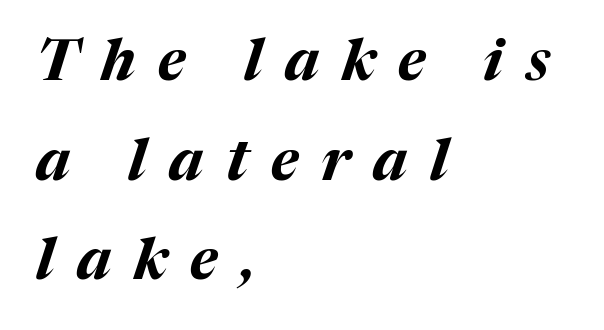
Clear beneath every line of the passage. These lines are set flush left with a ragged right edge. Is the letter spacing exaggerated? Yes — the characters are pushed far apart. Quick note: italic. Heavy-handed strokes throughout: this text is bold.
